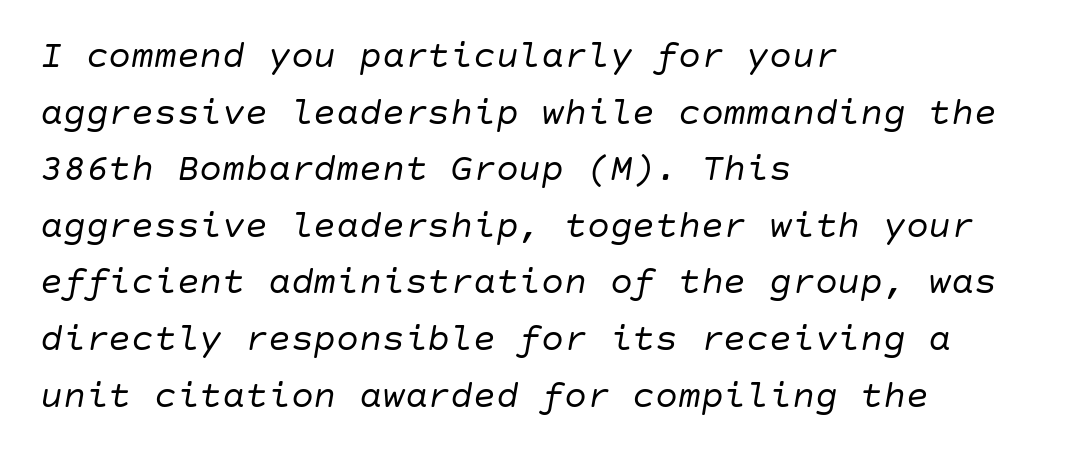
The image shows 38 px regular-weight type, italic (leaning right); set left-aligned, normal line spacing (1.49x), normal letter spacing, not underlined; low stroke contrast and a large x-height.
